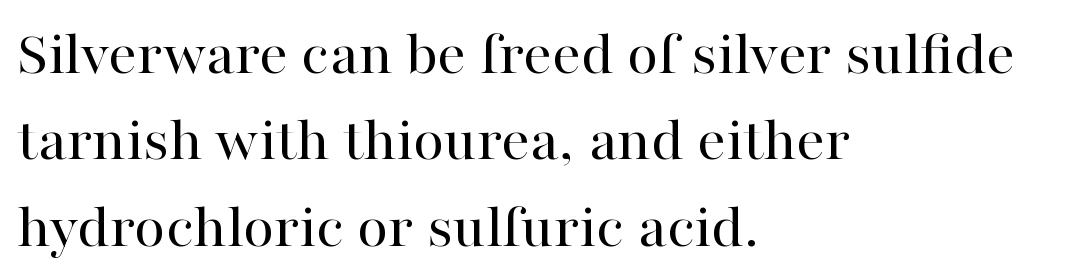
Short note: letters normally spaced. This rendering employs a face with finishing strokes, i.e., a serif. The passage is arranged the way most books set body copy — flush left. Notice how descenders clear the ascenders below comfortably — that's standard leading.
